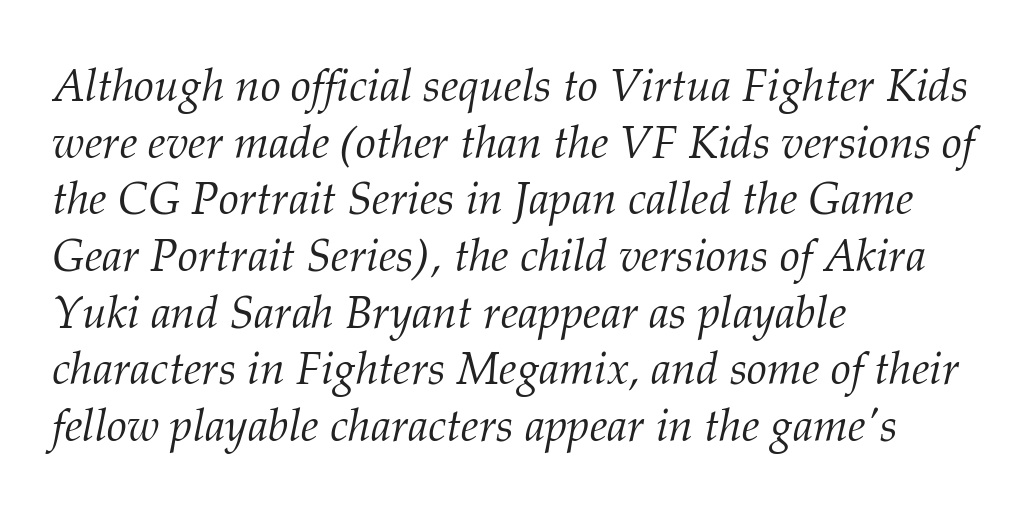
Is this a fixed-width face? No — the glyphs have proportional, varying widths. This is serif lettering, the kind often seen in printed books. Words appear dense and cohesive because spacing is normal. Every row of glyphs begins at an identical x-position on the left. The specimen reads as italic at a glance. No word sits above an underline.
